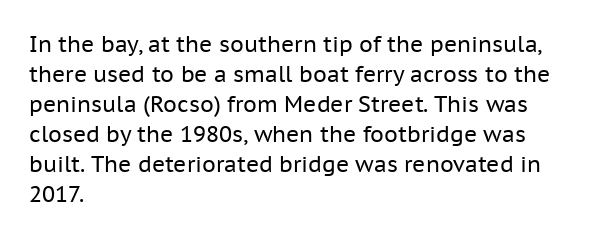
Q: Is the text bold? A: No.
Q: Is the text italic (slanted)? A: No, it is upright.
Q: Is the text underlined? A: No.
Q: How is the paragraph aligned? A: Left-aligned.
Q: Is the spacing between letters normal or unusually wide? A: Normal.
Q: Is the spacing between lines tight, normal or loose? A: Normal.
